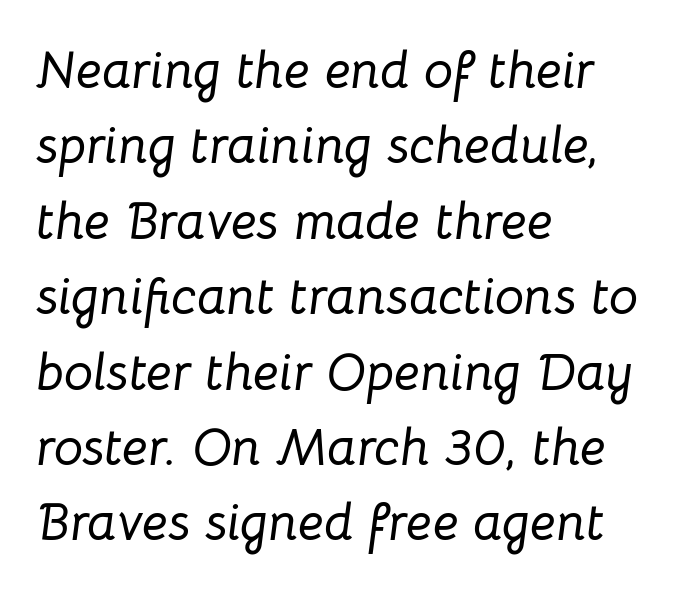
Q: Is the text italic (slanted)? A: Yes, it leans right by about 8 degrees.
Q: Is the text underlined? A: No.
Q: How is the paragraph aligned? A: Left-aligned.
Q: Is the spacing between letters normal or unusually wide? A: Normal.
Q: Is the spacing between lines tight, normal or loose? A: Normal.
Q: Width (condensed, normal, or wide)? A: Normal.
Q: Stroke contrast? A: Low.
Q: x-height? A: Medium.
Q: Monospaced? A: No.
